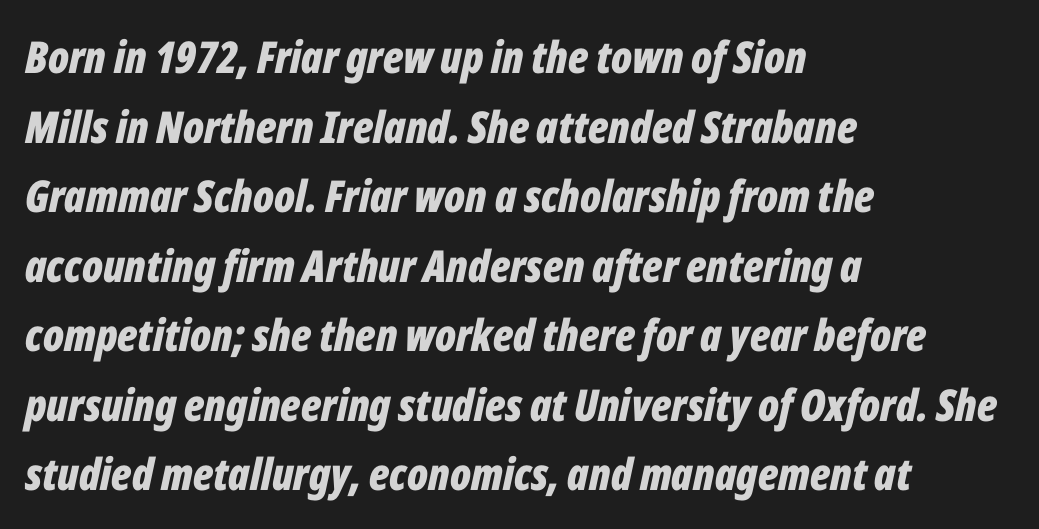
The glyphs have the mass of a bold cut. Yep, that's italic — everything's leaning. The letters advance in unequal steps, a hallmark of proportional type. Nobody drew a line under any word here.
